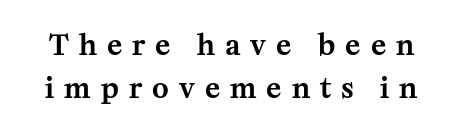
The image shows 28 px serif type, upright; set normal line spacing (1.55x), unusually wide letter spacing (+0.36 em), not underlined; medium stroke contrast and a medium x-height.
